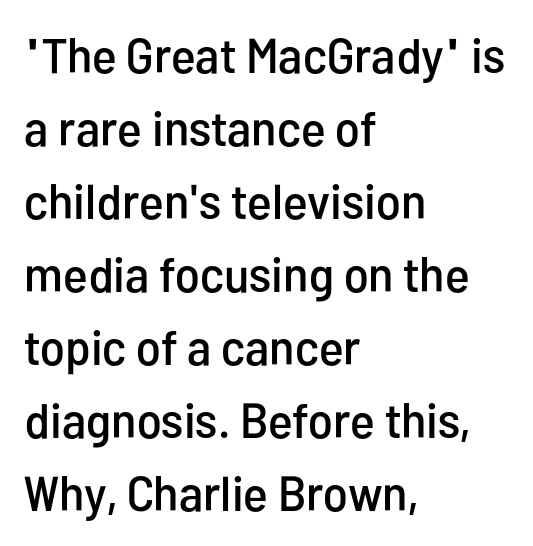
{"serif": "no", "italic": "no", "width": "condensed", "stroke_contrast": "low", "x_height": "medium", "monospaced": "no", "underline": "no", "align": "left", "line_spacing": "normal", "line_spacing_ratio": 1.49, "letter_spacing": "normal", "letter_spacing_em": 0.0, "glyph_px": 49}
